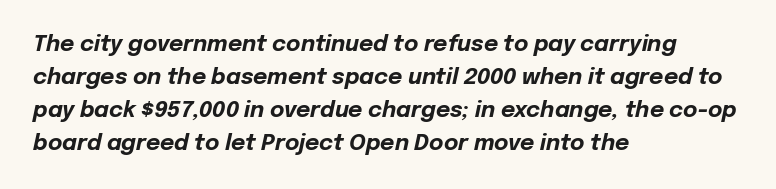
{"italic": "yes", "lean": "right", "slant_degrees": 12, "bold": "yes", "underline": "no", "align": "left", "line_spacing": "normal", "line_spacing_ratio": 1.5, "letter_spacing": "normal", "letter_spacing_em": 0.0, "glyph_px": 22}
